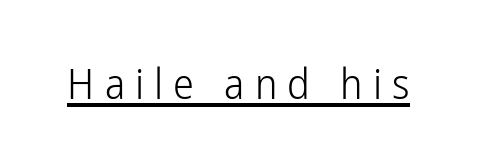
Serifs: no, the terminals of the letterforms are clean. The type sits square on the baseline with zero lean. Spacing verdict: proportional, widths tailored to each character. The typeface has the unassuming heft of standard copy or less. The letters are spread apart with noticeably loose tracking. The string is rendered with underlining switched on.
